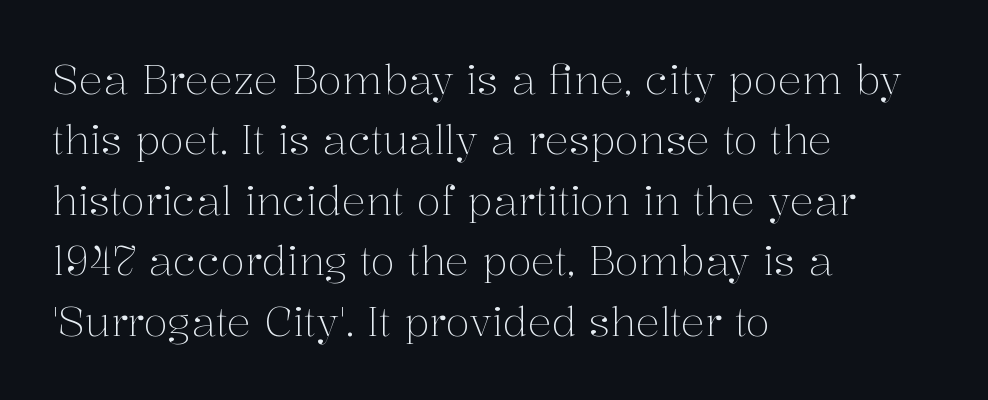
The image shows 40 px light serif type, upright; set left-aligned, normal line spacing (1.51x), normal letter spacing, not underlined; medium stroke contrast and a medium x-height.
